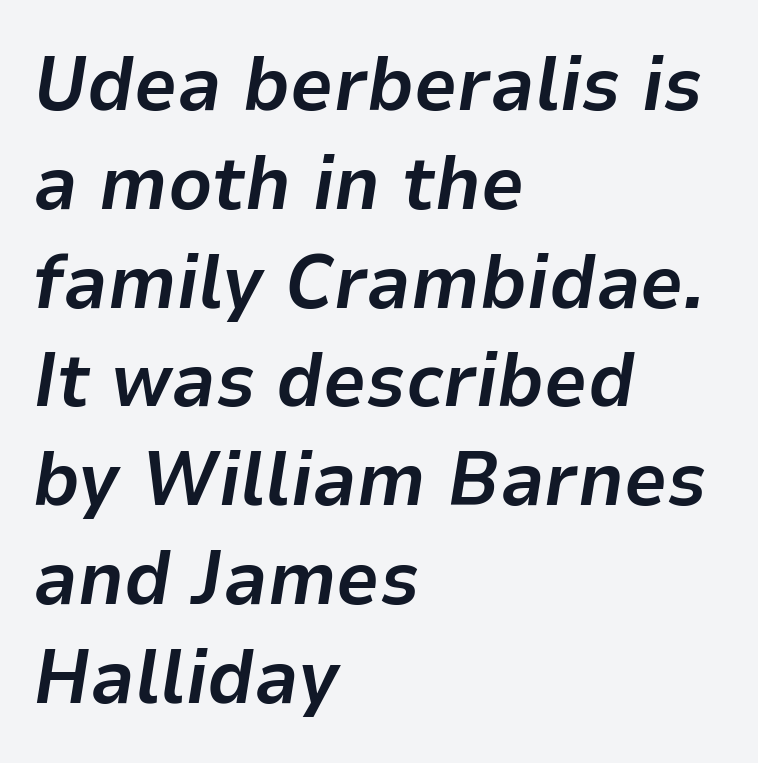
The image shows 76 px bold type, italic (leaning right); set left-aligned, normal line spacing (1.3x), normal letter spacing, not underlined; low stroke contrast and a medium x-height.
